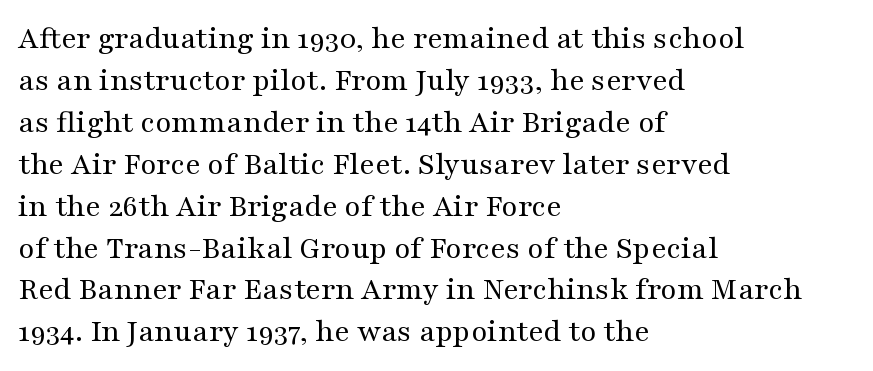
{"serif": "yes", "italic": "no", "bold": "no", "weight": "regular", "width": "wide", "stroke_contrast": "medium", "x_height": "medium", "monospaced": "no", "underline": "no", "align": "left", "line_spacing": "normal", "line_spacing_ratio": 1.27, "letter_spacing": "normal", "letter_spacing_em": 0.0, "glyph_px": 33}
